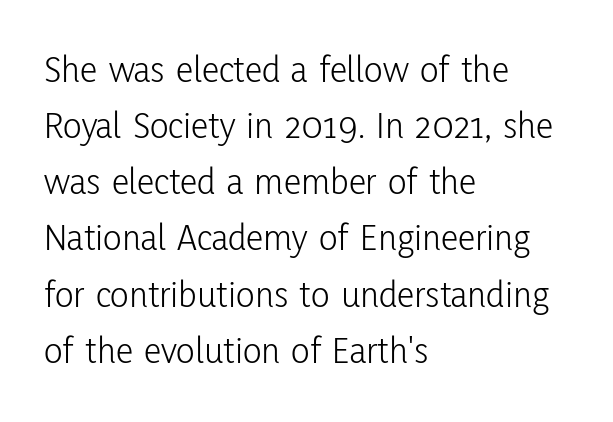
Q: Is the text bold? A: No.
Q: Is the text italic (slanted)? A: No, it is upright.
Q: Is the typeface a serif or a sans-serif typeface? A: Sans-serif.
Q: Is the text underlined? A: No.
Q: How is the paragraph aligned? A: Left-aligned.
Q: Is the spacing between letters normal or unusually wide? A: Normal.
Q: Is the spacing between lines tight, normal or loose? A: Normal.
Q: Width (condensed, normal, or wide)? A: Condensed.
Q: Stroke contrast? A: Low.
Q: x-height? A: Medium.
Q: Monospaced? A: No.
